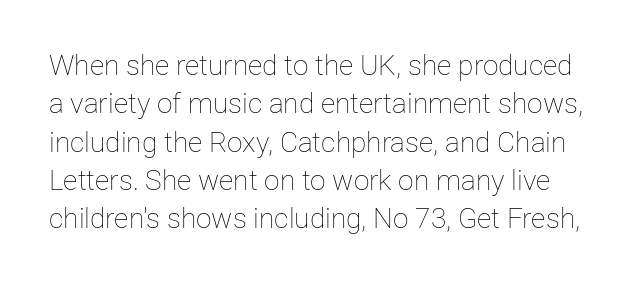
{"italic": "no", "bold": "no", "weight": "thin", "width": "normal", "stroke_contrast": "low", "x_height": "medium", "monospaced": "no", "underline": "no", "line_spacing": "normal", "line_spacing_ratio": 1.37, "letter_spacing": "normal", "letter_spacing_em": 0.0, "glyph_px": 28}
